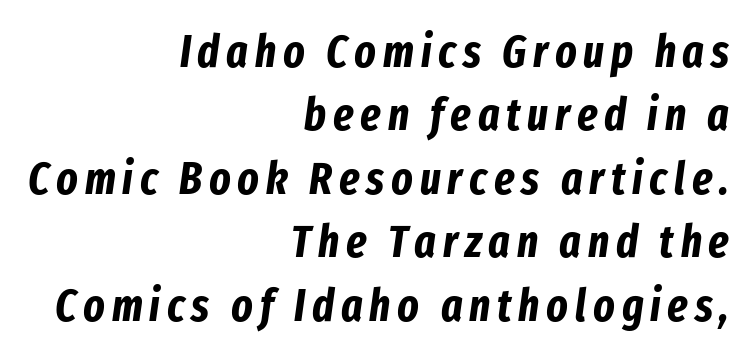
Q: Is the text bold? A: Yes.
Q: Is the text italic (slanted)? A: Yes, it leans right by about 8 degrees.
Q: Is the text underlined? A: No.
Q: How is the paragraph aligned? A: Right-aligned.
Q: Is the spacing between lines tight, normal or loose? A: Normal.
Q: Width (condensed, normal, or wide)? A: Condensed.
Q: Stroke contrast? A: Low.
Q: x-height? A: Medium.
Q: Monospaced? A: No.
